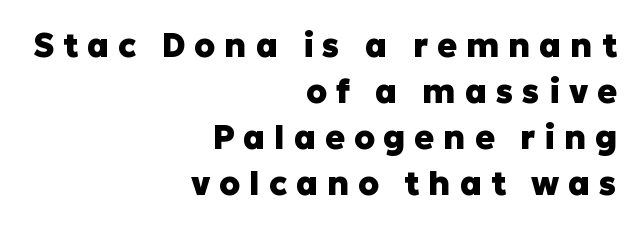
{"serif": "no", "italic": "no", "bold": "yes", "weight": "heavy", "width": "normal", "stroke_contrast": "low", "x_height": "medium", "monospaced": "no", "underline": "no", "align": "right", "line_spacing": "normal", "line_spacing_ratio": 1.39, "letter_spacing": "wide", "letter_spacing_em": 0.27, "glyph_px": 33}
